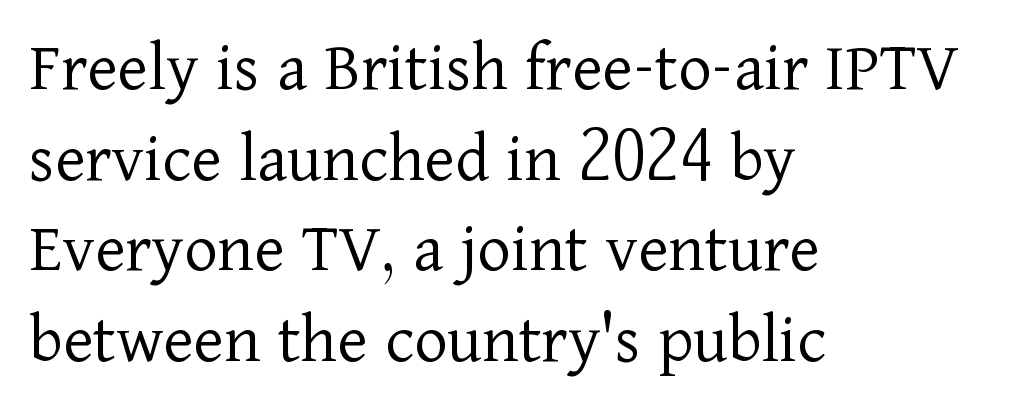
{"serif": "yes", "italic": "no", "bold": "no", "weight": "light", "width": "normal", "stroke_contrast": "low", "x_height": "medium", "monospaced": "no", "underline": "no", "align": "left", "line_spacing": "normal", "line_spacing_ratio": 1.26, "letter_spacing": "normal", "letter_spacing_em": 0.0, "glyph_px": 72}
